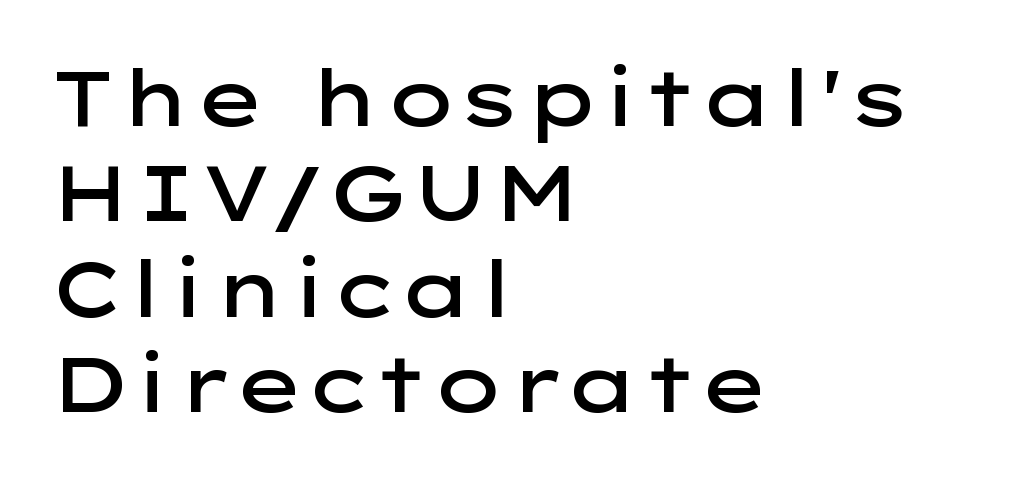
{"serif": "no", "italic": "no", "bold": "semi", "weight": "semibold", "width": "wide", "stroke_contrast": "low", "x_height": "medium", "monospaced": "no", "underline": "no", "align": "left", "line_spacing_ratio": 1.24, "letter_spacing": "normal", "letter_spacing_em": 0.0, "glyph_px": 77}
